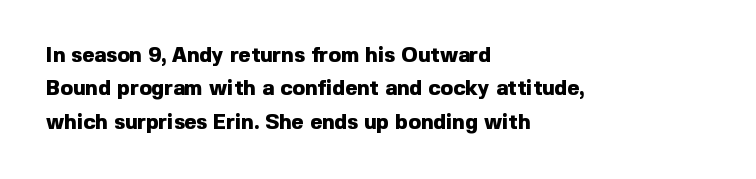
The image shows 21 px bold type, upright; set left-aligned, normal line spacing (1.59x), normal letter spacing, not underlined.
